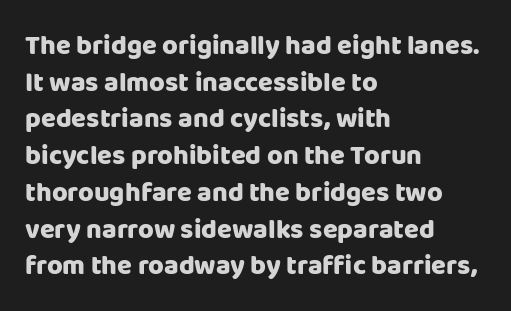
{"italic": "no", "bold": "yes", "underline": "no", "align": "left", "line_spacing": "normal", "line_spacing_ratio": 1.36, "letter_spacing": "normal", "letter_spacing_em": 0.0, "glyph_px": 27}
